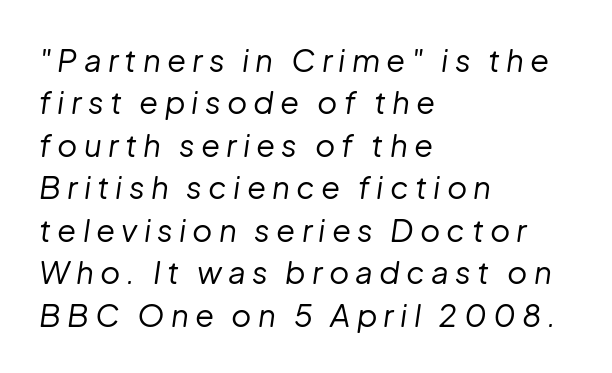
Q: Is the text bold? A: No.
Q: Is the text italic (slanted)? A: Yes, it leans right by about 8 degrees.
Q: Is the text underlined? A: No.
Q: How is the paragraph aligned? A: Left-aligned.
Q: Is the spacing between letters normal or unusually wide? A: Unusually wide.
Q: Is the spacing between lines tight, normal or loose? A: Normal.
Q: Width (condensed, normal, or wide)? A: Normal.
Q: Stroke contrast? A: Low.
Q: x-height? A: Medium.
Q: Monospaced? A: No.
